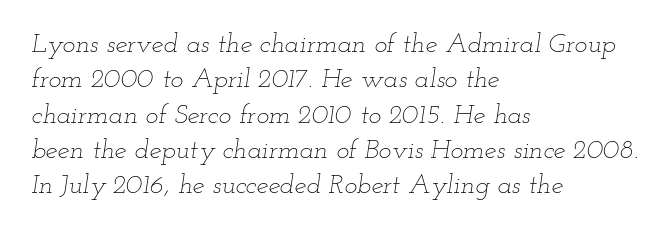
The image shows 27 px text type, italic (leaning right); set left-aligned, normal line spacing (1.31x), normal letter spacing, not underlined.
